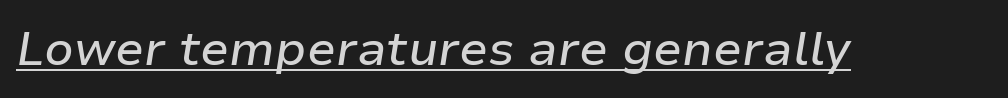
{"italic": "yes", "lean": "right", "slant_degrees": 9, "width": "normal", "stroke_contrast": "low", "x_height": "medium", "monospaced": "no", "underline": "yes", "letter_spacing": "normal", "letter_spacing_em": 0.0, "glyph_px": 48}
